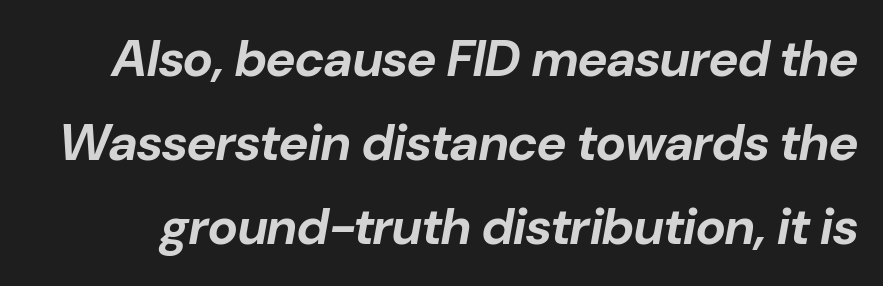
The image shows 51 px bold type, italic (leaning right); set normal line spacing (1.65x), normal letter spacing, not underlined; low stroke contrast and a medium x-height.
